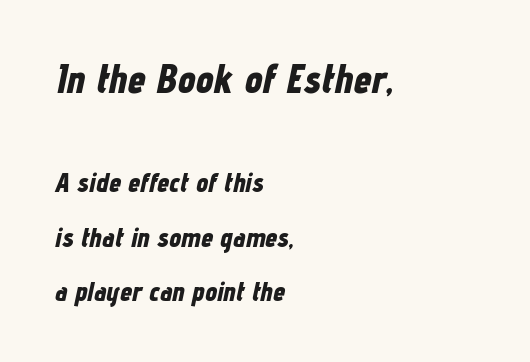
Q: Is the text bold? A: Yes.
Q: Is the text italic (slanted)? A: Yes, it leans right by about 12 degrees.
Q: Is the text underlined? A: No.
Q: How is the paragraph aligned? A: Left-aligned.
Q: Is the spacing between letters normal or unusually wide? A: Normal.
Q: Is the spacing between lines tight, normal or loose? A: Loose.
Q: Which block of text is set in a larger size, the first (top) or the second (bottom)? A: The first (top) one.
Q: Width (condensed, normal, or wide)? A: Condensed.
Q: Stroke contrast? A: Low.
Q: x-height? A: Medium.
Q: Monospaced? A: No.
